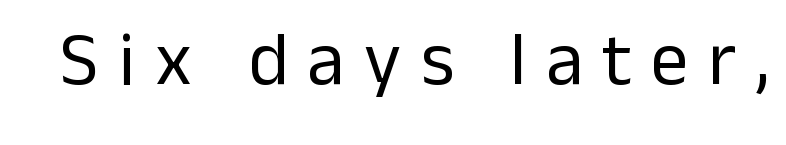
Q: Is the text bold? A: No.
Q: Is the text italic (slanted)? A: No, it is upright.
Q: Is the typeface a serif or a sans-serif typeface? A: Sans-serif.
Q: Is the text underlined? A: No.
Q: Is the spacing between letters normal or unusually wide? A: Unusually wide.
Q: Width (condensed, normal, or wide)? A: Normal.
Q: Stroke contrast? A: Low.
Q: x-height? A: Medium.
Q: Monospaced? A: No.
